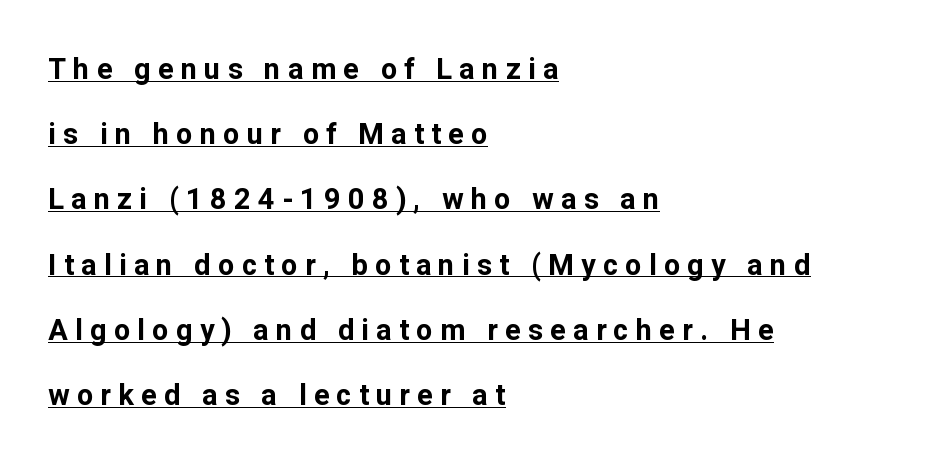
The image shows 29 px bold sans-serif type, upright; set left-aligned, loose line spacing (2.25x), unusually wide letter spacing (+0.25 em), underlined; low stroke contrast and a medium x-height.
